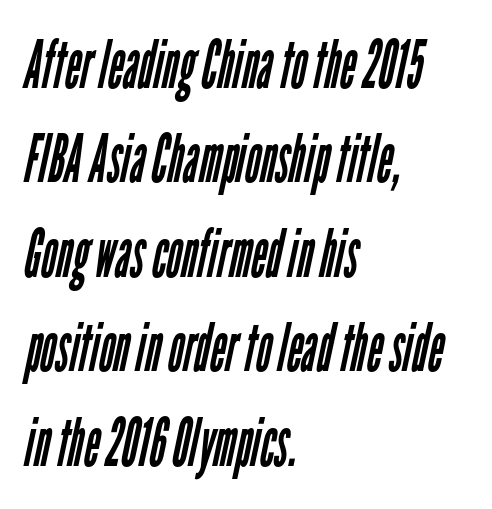
Q: Is the text bold? A: No.
Q: Is the typeface a serif or a sans-serif typeface? A: Sans-serif.
Q: Is the text underlined? A: No.
Q: How is the paragraph aligned? A: Left-aligned.
Q: Is the spacing between letters normal or unusually wide? A: Normal.
Q: Is the spacing between lines tight, normal or loose? A: Normal.
Q: Width (condensed, normal, or wide)? A: Condensed.
Q: Stroke contrast? A: Low.
Q: x-height? A: Medium.
Q: Monospaced? A: No.
